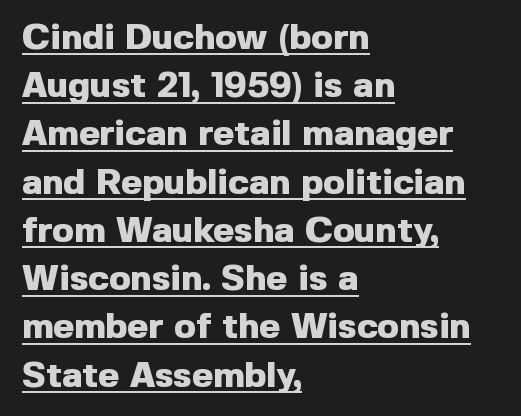
{"serif": "no", "italic": "no", "bold": "yes", "weight": "heavy", "width": "normal", "x_height": "medium", "monospaced": "no", "underline": "yes", "align": "left", "line_spacing": "normal", "line_spacing_ratio": 1.34, "letter_spacing": "normal", "letter_spacing_em": 0.0, "glyph_px": 36}
